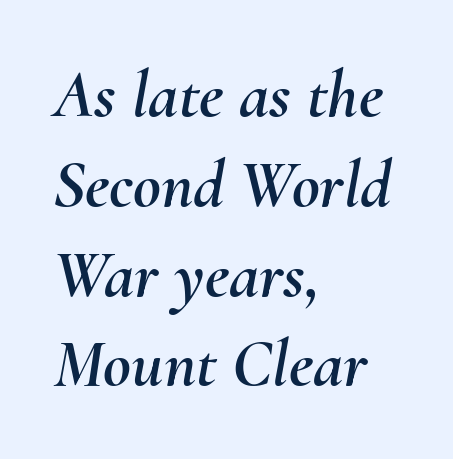
Q: Is the text italic (slanted)? A: Yes, it leans right by about 10 degrees.
Q: Is the text underlined? A: No.
Q: How is the paragraph aligned? A: Left-aligned.
Q: Is the spacing between letters normal or unusually wide? A: Normal.
Q: Is the spacing between lines tight, normal or loose? A: Normal.
Q: Width (condensed, normal, or wide)? A: Normal.
Q: Stroke contrast? A: Medium.
Q: x-height? A: Small.
Q: Monospaced? A: No.
